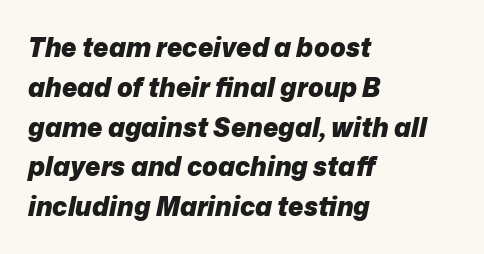
Q: Is the text bold? A: Yes.
Q: Is the text italic (slanted)? A: Yes, it leans right by about 12 degrees.
Q: Is the text underlined? A: No.
Q: How is the paragraph aligned? A: Left-aligned.
Q: Is the spacing between letters normal or unusually wide? A: Normal.
Q: Is the spacing between lines tight, normal or loose? A: Normal.
